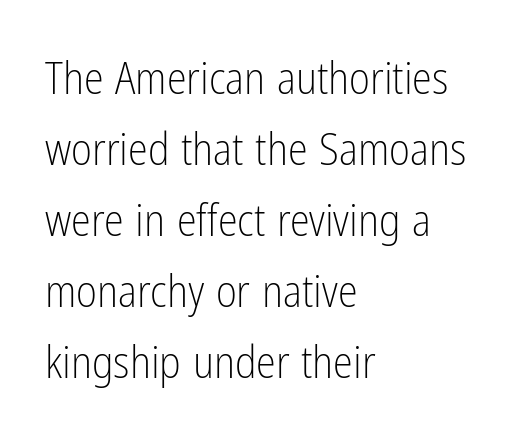
Q: Is the text bold? A: No.
Q: Is the text italic (slanted)? A: No, it is upright.
Q: Is the typeface a serif or a sans-serif typeface? A: Sans-serif.
Q: Is the text underlined? A: No.
Q: How is the paragraph aligned? A: Left-aligned.
Q: Is the spacing between letters normal or unusually wide? A: Normal.
Q: Is the spacing between lines tight, normal or loose? A: Normal.
Q: Width (condensed, normal, or wide)? A: Condensed.
Q: Stroke contrast? A: Low.
Q: x-height? A: Medium.
Q: Monospaced? A: No.
